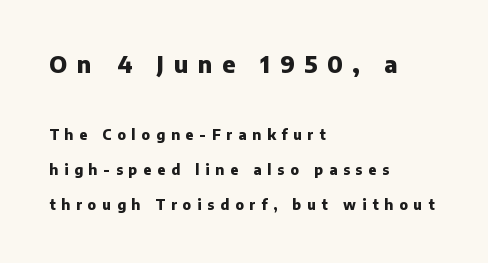
The image shows 23 px bold type, upright; set left-aligned, loose line spacing (2.5x), unusually wide letter spacing (+0.42 em), not underlined; the first (top) block is 1.64x larger.
